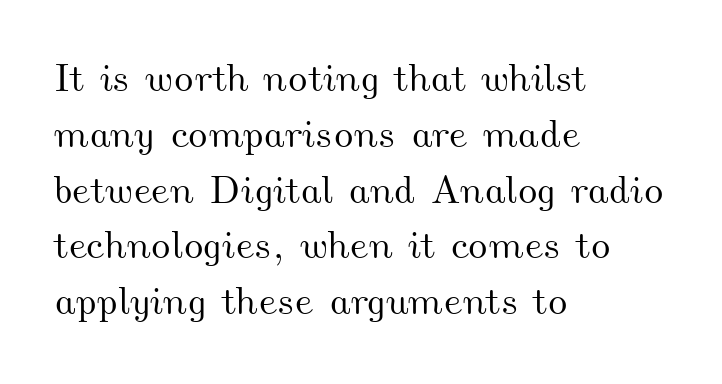
{"width": "wide", "stroke_contrast": "medium", "x_height": "small", "monospaced": "no", "underline": "no", "align": "left", "line_spacing": "normal", "line_spacing_ratio": 1.43, "letter_spacing": "normal", "letter_spacing_em": 0.0, "glyph_px": 39}
